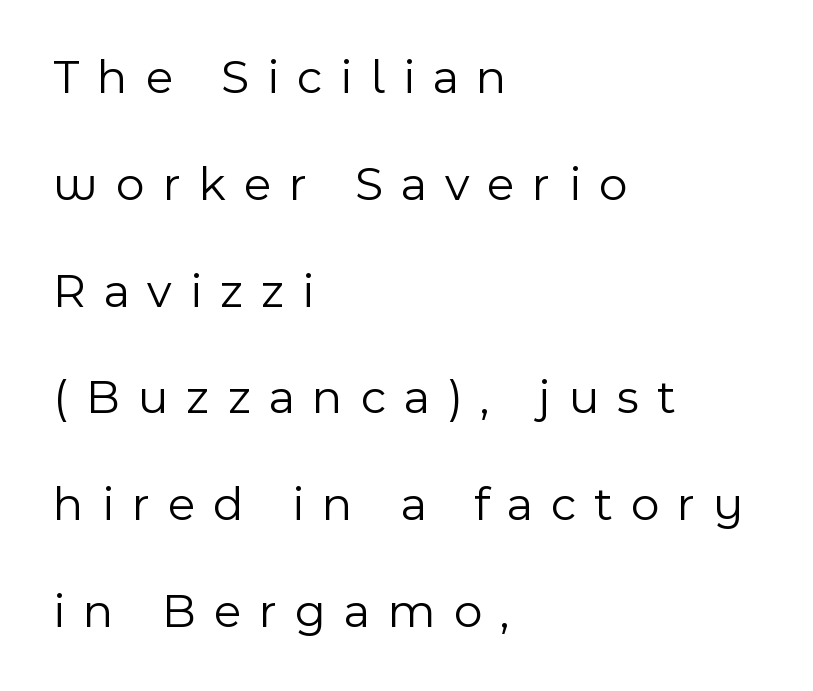
The image shows 49 px light sans-serif type, upright; set left-aligned, loose line spacing (2.18x), unusually wide letter spacing (+0.37 em), not underlined; a medium x-height.
